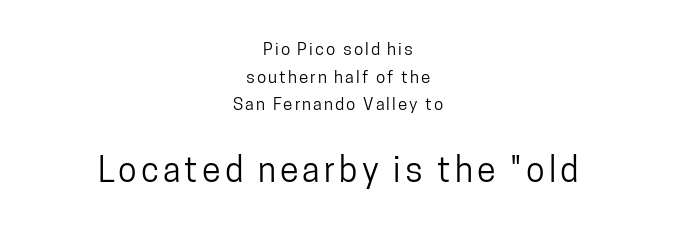
The image shows 34 px condensed sans-serif type, upright; set centered, normal line spacing (1.63x), not underlined; the second (bottom) block is 2.0x larger; low stroke contrast and a medium x-height.
